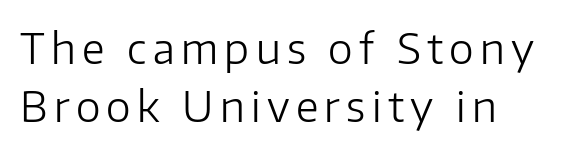
{"serif": "no", "italic": "no", "bold": "no", "weight": "light", "width": "normal", "stroke_contrast": "low", "x_height": "medium", "monospaced": "no", "underline": "no", "line_spacing": "normal", "line_spacing_ratio": 1.37, "glyph_px": 42}
